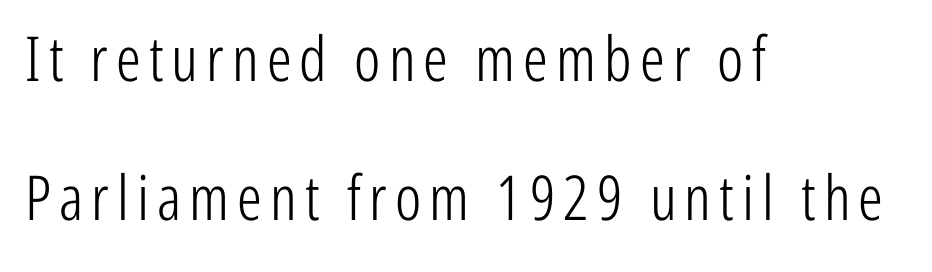
The image shows 62 px light, condensed sans-serif type, upright; set left-aligned, loose line spacing (2.25x), not underlined; low stroke contrast and a medium x-height.
